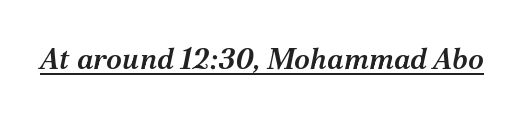
The image shows 29 px semibold serif type, italic (leaning right); set normal letter spacing, underlined; medium stroke contrast and a medium x-height.
